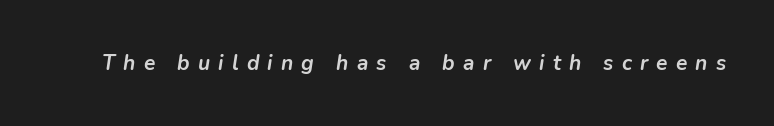
This rendering features lettering with no underline. Style check: oblique. This rendering widens character spacing well past its baseline value. Is the type bold? Yes — the strokes are clearly thick and heavy.
